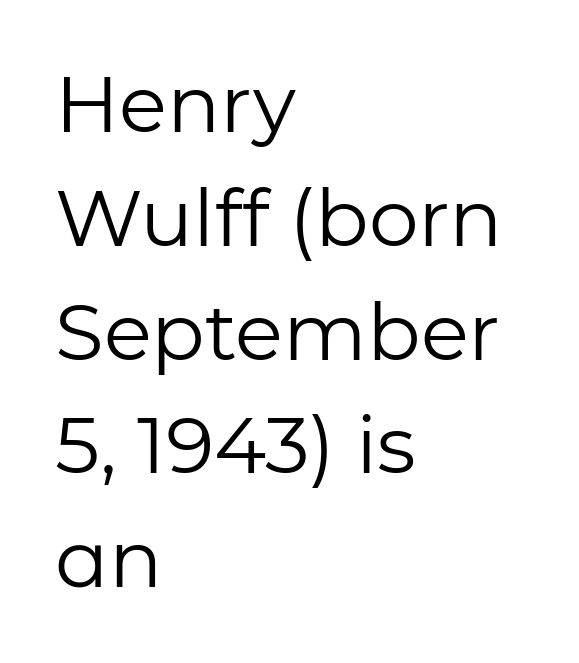
The image shows 79 px regular-weight sans-serif type, upright; set left-aligned, normal line spacing (1.44x), normal letter spacing, not underlined; low stroke contrast and a medium x-height.
